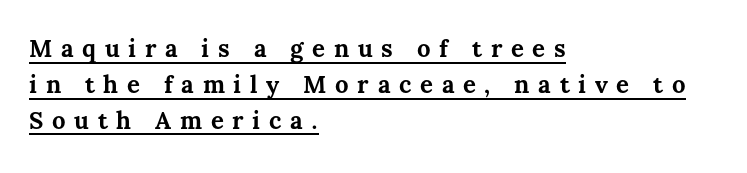
The strokes are fattened all the way to bold. Designer's note — italics off, roman on. The block of text has a typical density, with ordinary space between rows. Horizontally, the lines are justified to the leading edge only. Is the letter spacing exaggerated? Yes — the characters are pushed far apart. In designer terms, the underline attribute is active on this setting.
